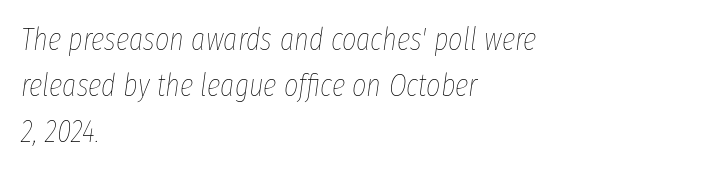
Q: Is the text bold? A: No.
Q: Is the text italic (slanted)? A: Yes, it leans right by about 8 degrees.
Q: Is the text underlined? A: No.
Q: How is the paragraph aligned? A: Left-aligned.
Q: Is the spacing between letters normal or unusually wide? A: Normal.
Q: Is the spacing between lines tight, normal or loose? A: Normal.
Q: Width (condensed, normal, or wide)? A: Condensed.
Q: Stroke contrast? A: Low.
Q: x-height? A: Medium.
Q: Monospaced? A: No.
